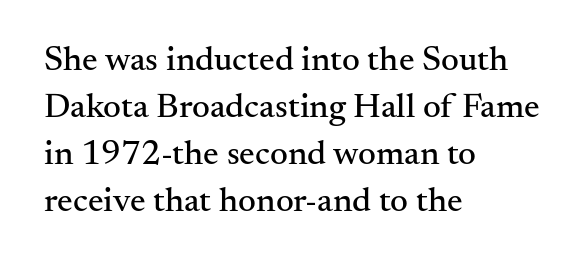
The image shows 35 px serif type, upright; set left-aligned, normal line spacing (1.34x), normal letter spacing, not underlined; medium stroke contrast and a small x-height.
